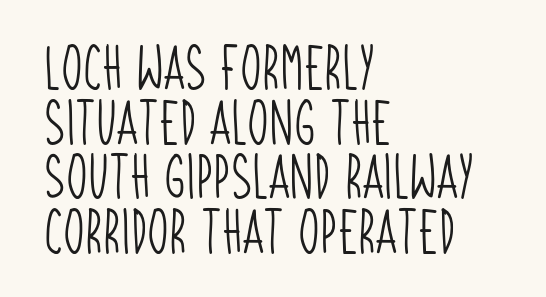
Q: Is the text bold? A: No.
Q: Is the typeface a serif or a sans-serif typeface? A: Sans-serif.
Q: Is the text underlined? A: No.
Q: How is the paragraph aligned? A: Left-aligned.
Q: Is the spacing between letters normal or unusually wide? A: Normal.
Q: Width (condensed, normal, or wide)? A: Condensed.
Q: Stroke contrast? A: Low.
Q: x-height? A: Large.
Q: Monospaced? A: No.
